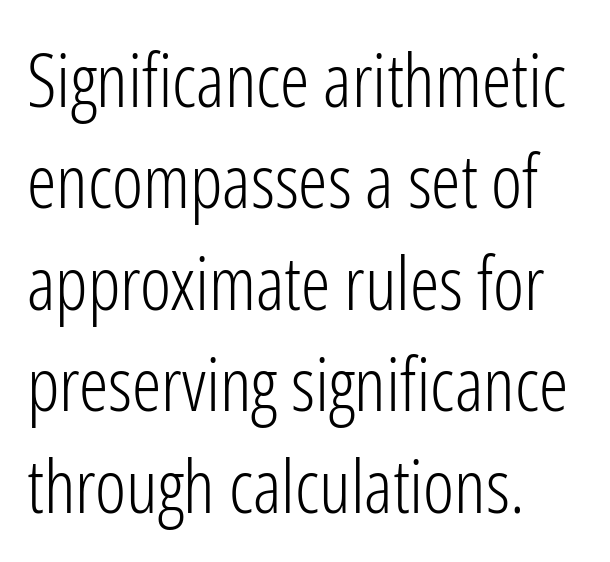
{"serif": "no", "italic": "no", "bold": "no", "weight": "light", "width": "condensed", "stroke_contrast": "low", "x_height": "medium", "monospaced": "no", "underline": "no", "align": "left", "line_spacing": "normal", "line_spacing_ratio": 1.37, "letter_spacing": "normal", "letter_spacing_em": 0.0, "glyph_px": 74}
